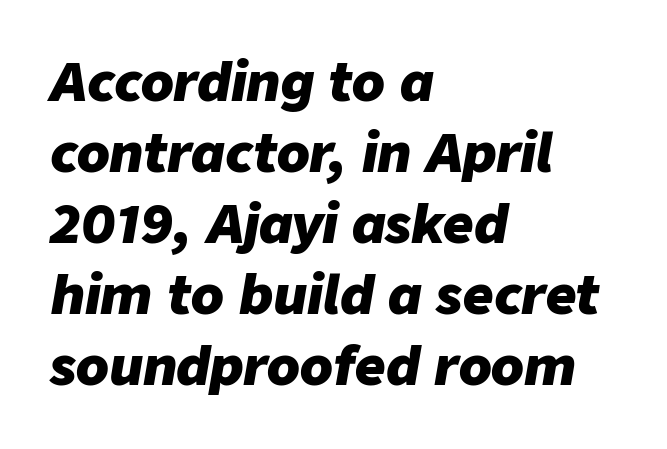
{"italic": "yes", "lean": "right", "slant_degrees": 9, "bold": "yes", "weight": "heavy", "width": "normal", "stroke_contrast": "low", "x_height": "medium", "monospaced": "no", "underline": "no", "align": "left", "line_spacing": "normal", "line_spacing_ratio": 1.34, "letter_spacing": "normal", "letter_spacing_em": 0.0, "glyph_px": 53}
